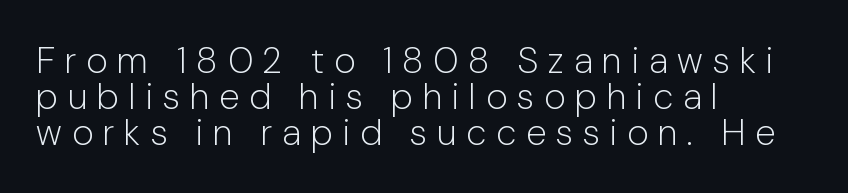
The image shows 37 px light sans-serif type, upright; set left-aligned, tight line spacing (0.97x), unusually wide letter spacing (+0.27 em), not underlined; low stroke contrast and a medium x-height.
